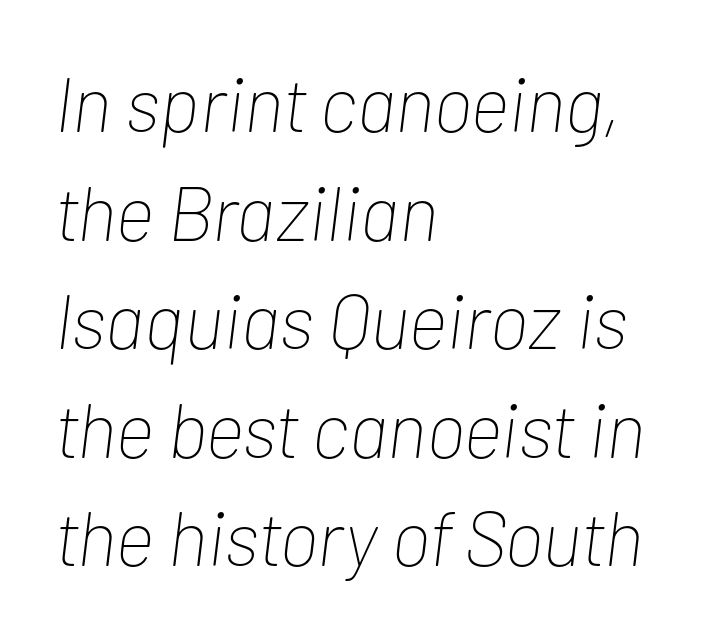
{"italic": "yes", "lean": "right", "slant_degrees": 7, "bold": "no", "weight": "thin", "width": "condensed", "stroke_contrast": "low", "x_height": "medium", "monospaced": "no", "underline": "no", "align": "left", "line_spacing": "normal", "line_spacing_ratio": 1.41, "letter_spacing": "normal", "letter_spacing_em": 0.0, "glyph_px": 77}
